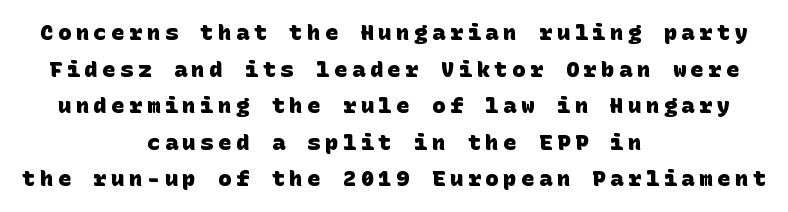
The image shows 22 px bold type; set centered, normal line spacing (1.66x), unusually wide letter spacing (+0.21 em), not underlined.
